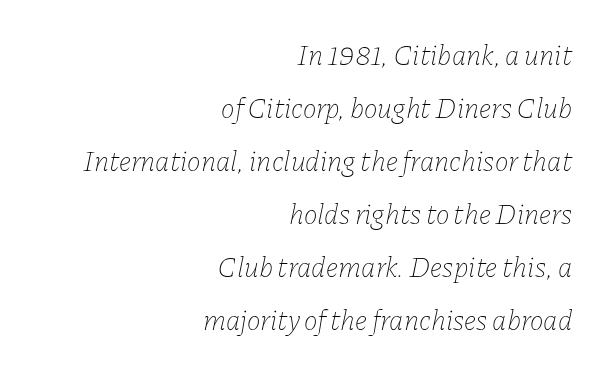
{"italic": "yes", "lean": "right", "slant_degrees": 11, "bold": "no", "weight": "thin", "width": "normal", "stroke_contrast": "low", "x_height": "medium", "monospaced": "no", "underline": "no", "align": "right", "line_spacing_ratio": 1.83, "letter_spacing": "normal", "letter_spacing_em": 0.0, "glyph_px": 29}
